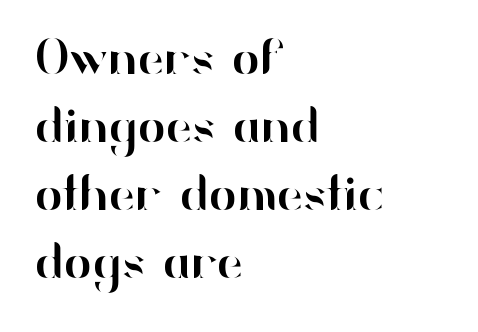
{"serif": "no", "italic": "no", "width": "normal", "stroke_contrast": "high", "x_height": "small", "monospaced": "no", "underline": "no", "align": "left", "line_spacing": "normal", "line_spacing_ratio": 1.31, "letter_spacing": "normal", "letter_spacing_em": 0.0, "glyph_px": 52}
